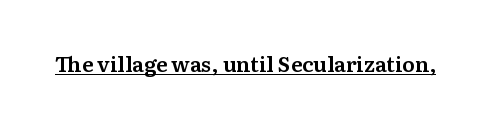
The image shows 21 px text type, upright; set normal letter spacing, underlined.
